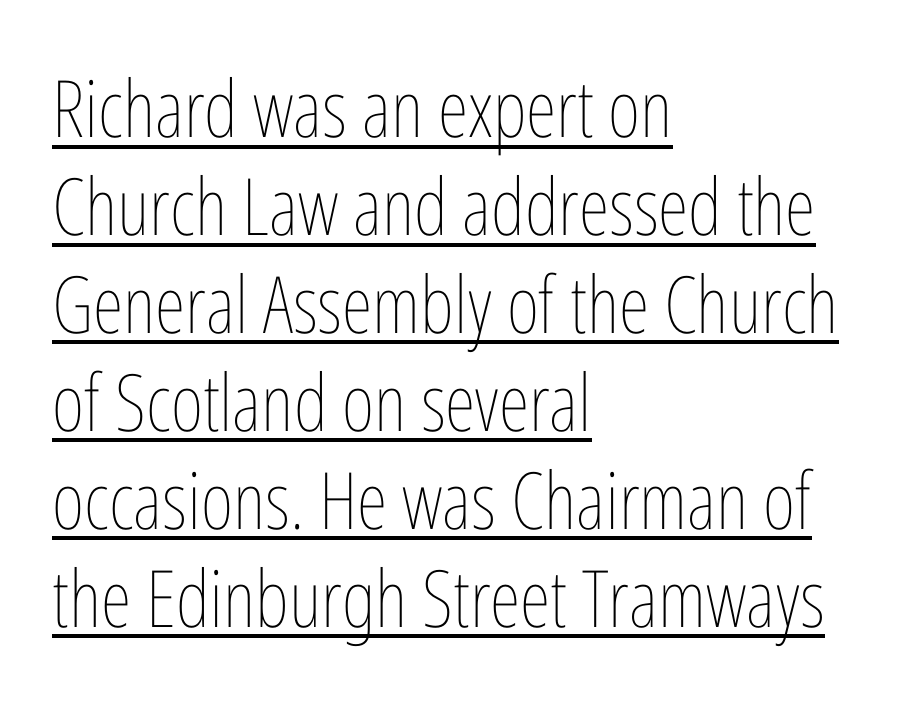
{"italic": "no", "bold": "no", "weight": "thin", "width": "condensed", "stroke_contrast": "low", "x_height": "medium", "monospaced": "no", "underline": "yes", "align": "left", "line_spacing_ratio": 1.24, "letter_spacing": "normal", "letter_spacing_em": 0.0, "glyph_px": 79}
